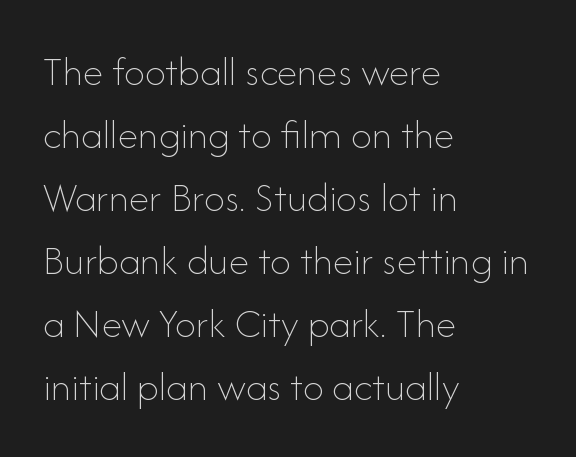
Q: Is the text bold? A: No.
Q: Is the text italic (slanted)? A: No, it is upright.
Q: Is the text underlined? A: No.
Q: How is the paragraph aligned? A: Left-aligned.
Q: Is the spacing between letters normal or unusually wide? A: Normal.
Q: Is the spacing between lines tight, normal or loose? A: Normal.
Q: Width (condensed, normal, or wide)? A: Normal.
Q: Stroke contrast? A: Low.
Q: x-height? A: Small.
Q: Monospaced? A: No.
